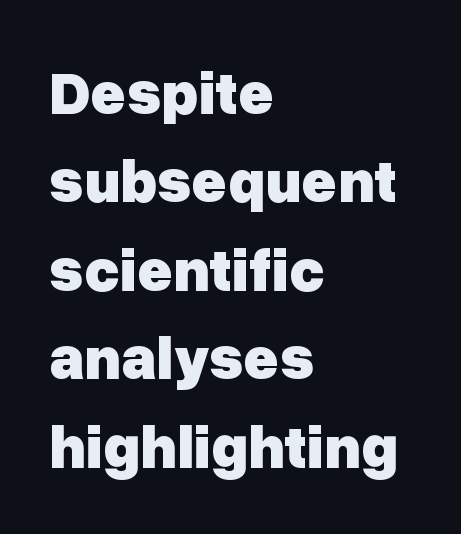
{"serif": "no", "italic": "no", "bold": "yes", "weight": "heavy", "width": "normal", "stroke_contrast": "low", "x_height": "medium", "monospaced": "no", "underline": "no", "align": "left", "line_spacing": "normal", "line_spacing_ratio": 1.45, "letter_spacing": "normal", "letter_spacing_em": 0.0, "glyph_px": 61}
